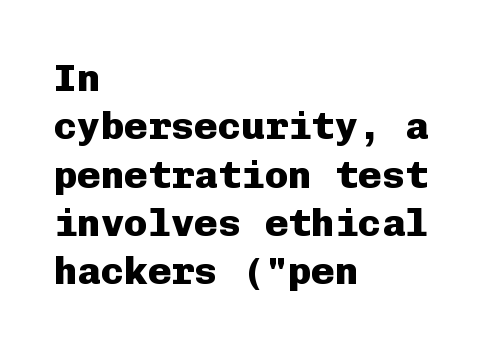
The image shows 39 px heavy sans-serif type, upright, monospaced; set left-aligned, line spacing 1.24x, normal letter spacing, not underlined; low stroke contrast and a medium x-height.
